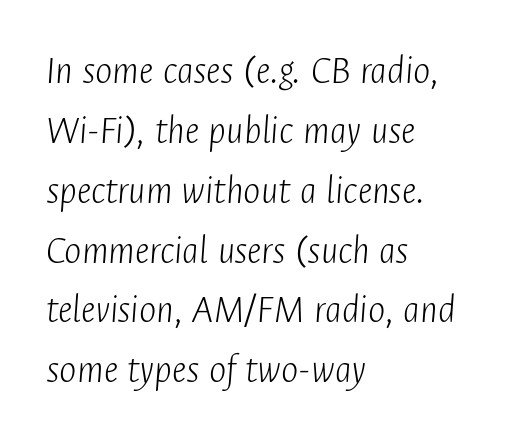
{"italic": "yes", "lean": "right", "slant_degrees": 4, "bold": "no", "weight": "light", "width": "condensed", "stroke_contrast": "low", "x_height": "medium", "monospaced": "no", "underline": "no", "align": "left", "line_spacing": "normal", "line_spacing_ratio": 1.46, "letter_spacing": "normal", "letter_spacing_em": 0.0, "glyph_px": 41}
